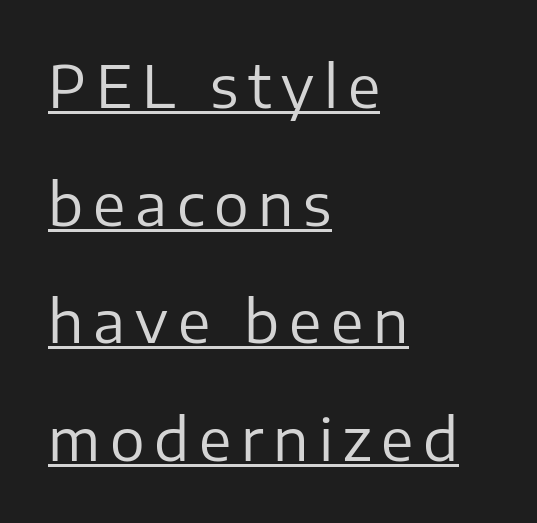
Font category for this specimen: sans-serif. Does the leading feel generous? Absolutely, it's lavish. Notice how a bar underscores the lettering throughout. Note the varied advance widths — an 'i' is clearly narrower than an 'm'. Bold? No — there's no thickening of the strokes. The lettering holds an erect, upright posture throughout.
